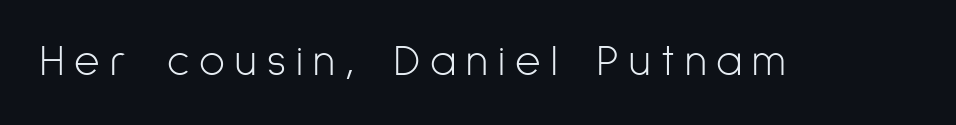
Q: Is the text bold? A: No.
Q: Is the text italic (slanted)? A: No, it is upright.
Q: Is the typeface a serif or a sans-serif typeface? A: Sans-serif.
Q: Is the text underlined? A: No.
Q: Is the spacing between letters normal or unusually wide? A: Unusually wide.
Q: Width (condensed, normal, or wide)? A: Condensed.
Q: Stroke contrast? A: Low.
Q: x-height? A: Medium.
Q: Monospaced? A: No.
